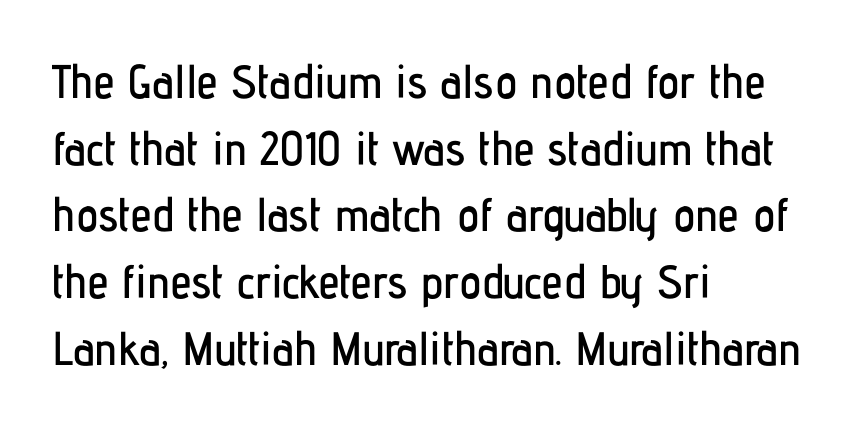
Q: Is the text italic (slanted)? A: No, it is upright.
Q: Is the typeface a serif or a sans-serif typeface? A: Sans-serif.
Q: Is the text underlined? A: No.
Q: How is the paragraph aligned? A: Left-aligned.
Q: Is the spacing between letters normal or unusually wide? A: Normal.
Q: Is the spacing between lines tight, normal or loose? A: Normal.
Q: Width (condensed, normal, or wide)? A: Condensed.
Q: Stroke contrast? A: Low.
Q: x-height? A: Medium.
Q: Monospaced? A: No.
